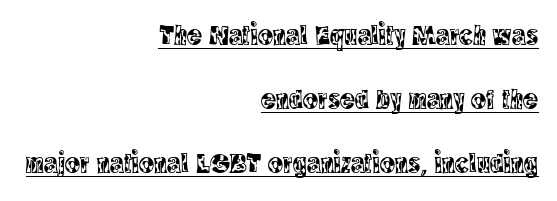
Q: Is the text italic (slanted)? A: No, it is upright.
Q: Is the typeface a serif or a sans-serif typeface? A: Serif.
Q: Is the text underlined? A: Yes.
Q: How is the paragraph aligned? A: Right-aligned.
Q: Is the spacing between letters normal or unusually wide? A: Normal.
Q: Is the spacing between lines tight, normal or loose? A: Loose.
Q: Width (condensed, normal, or wide)? A: Condensed.
Q: x-height? A: Large.
Q: Monospaced? A: No.
